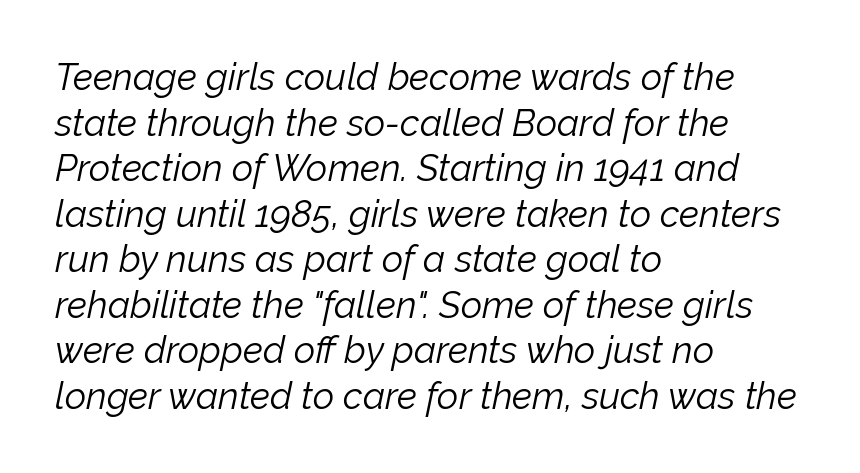
The image shows 37 px light type, italic (leaning right); set left-aligned, line spacing 1.23x, normal letter spacing, not underlined; low stroke contrast and a medium x-height.
